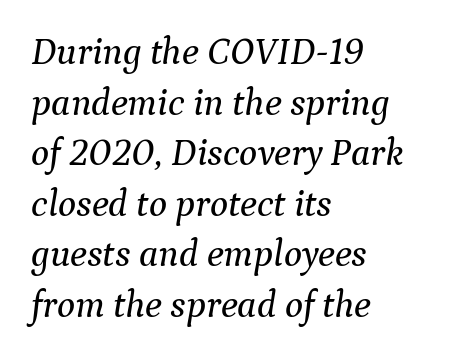
{"serif": "yes", "italic": "yes", "lean": "right", "slant_degrees": 9, "width": "normal", "stroke_contrast": "medium", "x_height": "medium", "monospaced": "no", "underline": "no", "align": "left", "line_spacing": "normal", "line_spacing_ratio": 1.33, "letter_spacing": "normal", "letter_spacing_em": 0.0, "glyph_px": 38}
